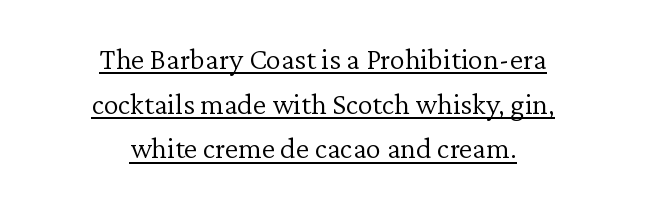
Regular leading. The letters stand upright; this is a roman face. The typeface has the unassuming heft of standard copy or less. Underline: present. The letters advance in unequal steps, a hallmark of proportional type.
